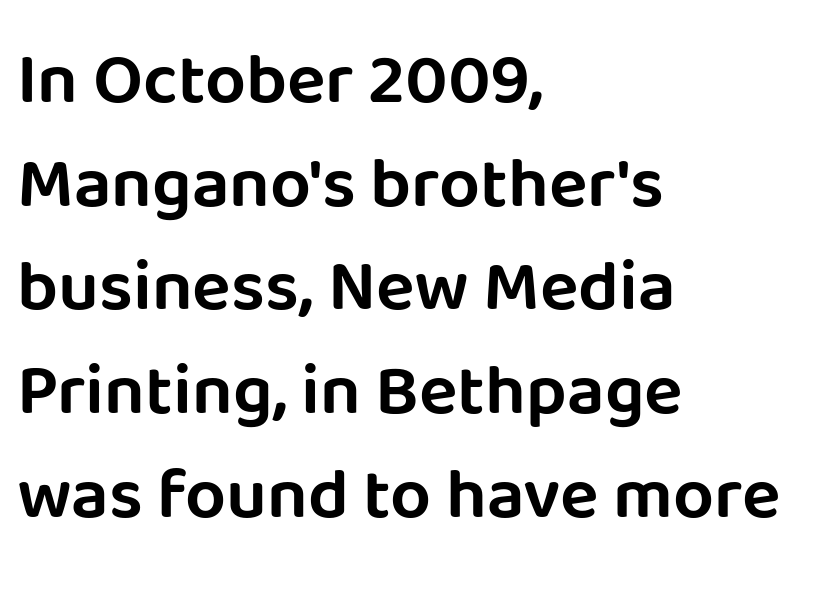
Q: Is the text italic (slanted)? A: No, it is upright.
Q: Is the typeface a serif or a sans-serif typeface? A: Sans-serif.
Q: Is the text underlined? A: No.
Q: How is the paragraph aligned? A: Left-aligned.
Q: Is the spacing between letters normal or unusually wide? A: Normal.
Q: Is the spacing between lines tight, normal or loose? A: Normal.
Q: Width (condensed, normal, or wide)? A: Normal.
Q: Stroke contrast? A: Low.
Q: x-height? A: Large.
Q: Monospaced? A: No.
